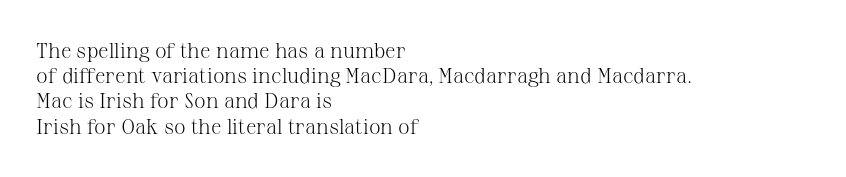
Q: Is the text bold? A: No.
Q: Is the text italic (slanted)? A: No, it is upright.
Q: Is the text underlined? A: No.
Q: How is the paragraph aligned? A: Left-aligned.
Q: Is the spacing between letters normal or unusually wide? A: Normal.
